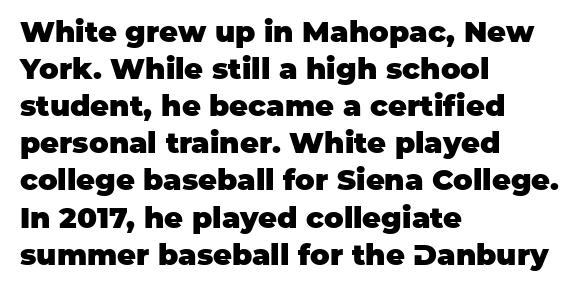
{"serif": "no", "italic": "no", "bold": "yes", "weight": "heavy", "width": "normal", "stroke_contrast": "low", "x_height": "large", "monospaced": "no", "underline": "no", "align": "left", "line_spacing": "normal", "line_spacing_ratio": 1.28, "letter_spacing": "normal", "letter_spacing_em": 0.0, "glyph_px": 29}
